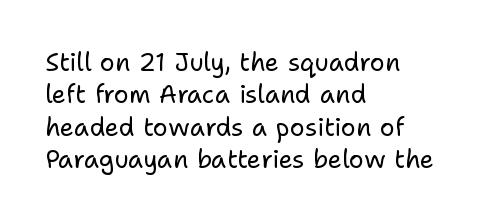
The words here are not underlined. Whoever set this chose a conventional vertical rhythm. Honestly, the letter spacing is just normal — you wouldn't notice it. Tall strokes in this sample are plumb rather than angled. Compared with a centered layout, this one pins lines to the left instead. The weight tops out at a normal text grade.
